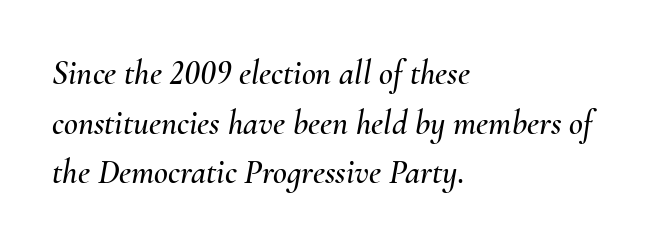
The image shows 34 px text type, italic (leaning right); set left-aligned, normal line spacing (1.46x), normal letter spacing, not underlined; medium stroke contrast and a small x-height.
